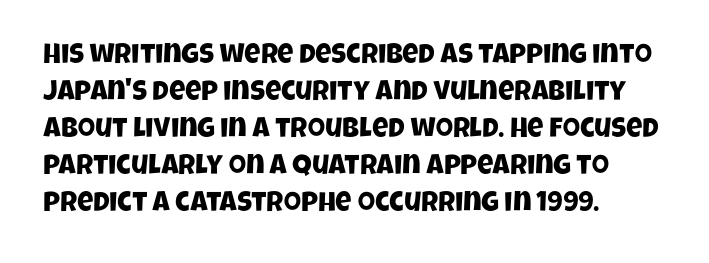
Q: Is the typeface a serif or a sans-serif typeface? A: Sans-serif.
Q: Is the text underlined? A: No.
Q: How is the paragraph aligned? A: Left-aligned.
Q: Is the spacing between letters normal or unusually wide? A: Normal.
Q: Is the spacing between lines tight, normal or loose? A: Normal.
Q: Width (condensed, normal, or wide)? A: Condensed.
Q: Stroke contrast? A: Low.
Q: x-height? A: Large.
Q: Monospaced? A: No.
